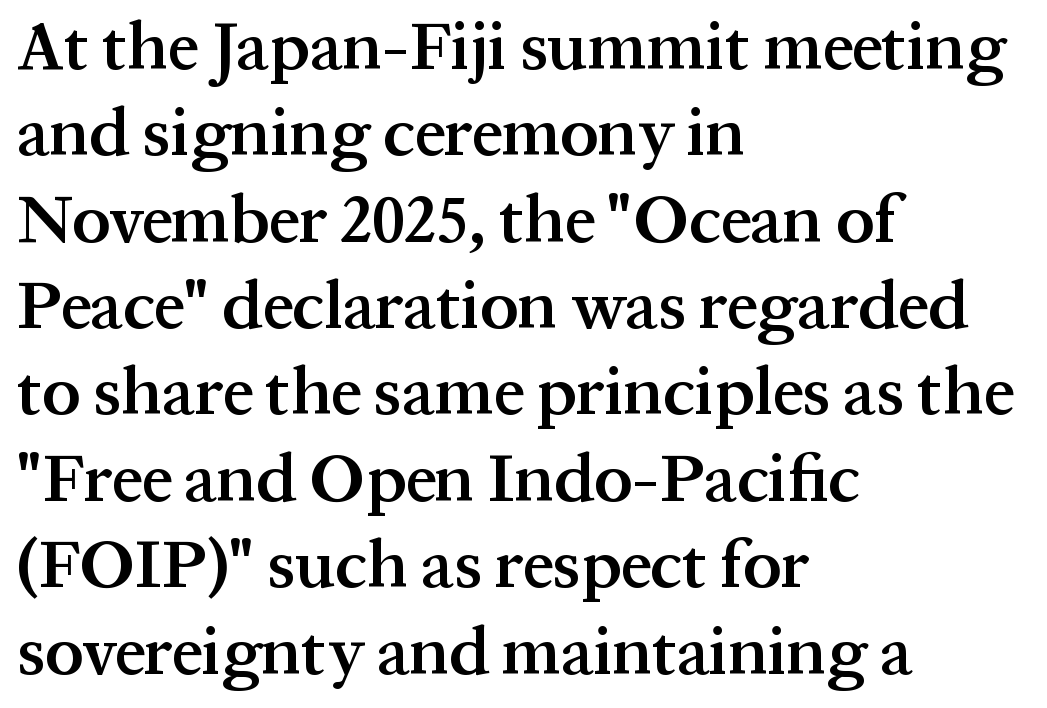
{"serif": "yes", "italic": "no", "bold": "semi", "weight": "semibold", "width": "normal", "stroke_contrast": "medium", "x_height": "medium", "monospaced": "no", "underline": "no", "align": "left", "line_spacing": "normal", "line_spacing_ratio": 1.27, "letter_spacing": "normal", "letter_spacing_em": 0.0, "glyph_px": 68}
